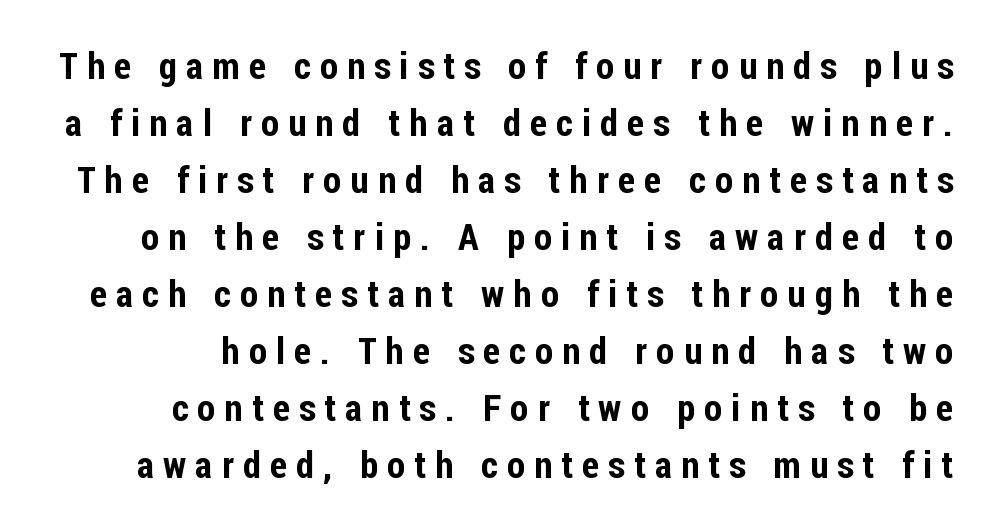
The image shows 37 px condensed sans-serif type, upright; set normal line spacing (1.54x), unusually wide letter spacing (+0.25 em), not underlined; low stroke contrast and a medium x-height.
